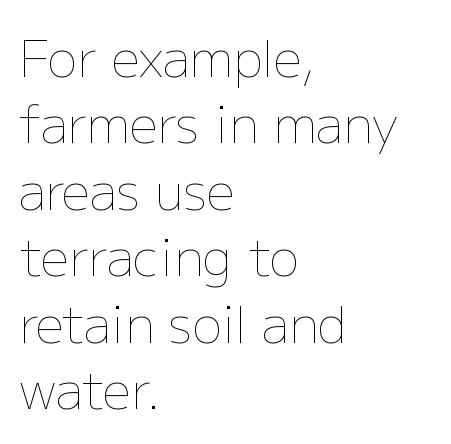
Q: Is the text bold? A: No.
Q: Is the text italic (slanted)? A: No, it is upright.
Q: Is the text underlined? A: No.
Q: How is the paragraph aligned? A: Left-aligned.
Q: Is the spacing between letters normal or unusually wide? A: Normal.
Q: Is the spacing between lines tight, normal or loose? A: Normal.
Q: Width (condensed, normal, or wide)? A: Normal.
Q: Stroke contrast? A: Low.
Q: x-height? A: Medium.
Q: Monospaced? A: No.
